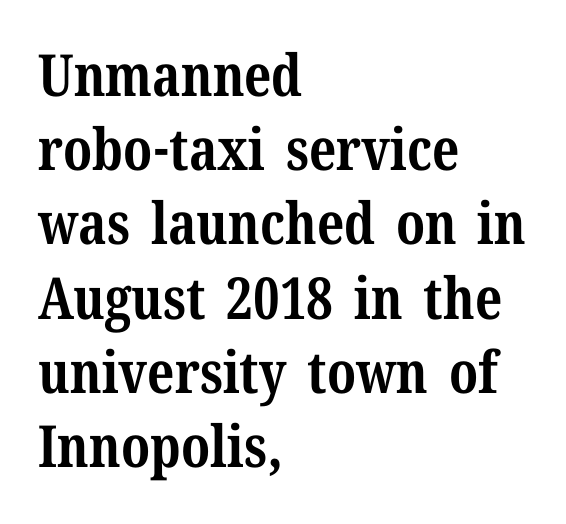
The image shows 58 px bold serif type, upright; set left-aligned, normal line spacing (1.28x), normal letter spacing, not underlined; medium stroke contrast and a medium x-height.
